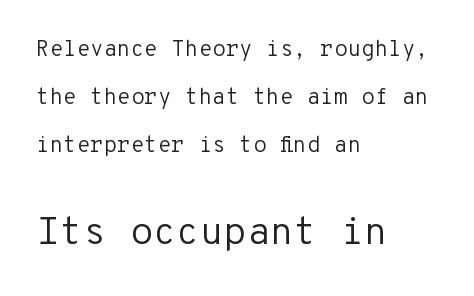
Q: Is the text bold? A: No.
Q: Is the text italic (slanted)? A: No, it is upright.
Q: Is the typeface a serif or a sans-serif typeface? A: Sans-serif.
Q: Is the text underlined? A: No.
Q: How is the paragraph aligned? A: Left-aligned.
Q: Is the spacing between letters normal or unusually wide? A: Normal.
Q: Is the spacing between lines tight, normal or loose? A: Loose.
Q: Which block of text is set in a larger size, the first (top) or the second (bottom)? A: The second (bottom) one.
Q: Width (condensed, normal, or wide)? A: Normal.
Q: Stroke contrast? A: Low.
Q: x-height? A: Medium.
Q: Monospaced? A: Yes.
